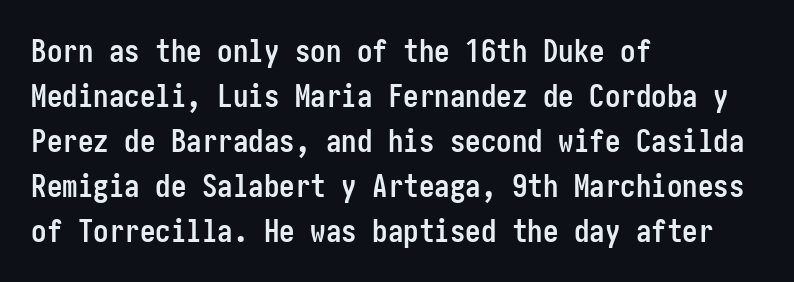
Italic? Not at all — the glyphs are vertical. The tracking reads as untouched default to a designer's eye. Interline gaps are of average width in this sample. Unlike a traditional serif, this face leaves its strokes unadorned. Notice how the passage keeps a crisp vertical edge on the left only.
